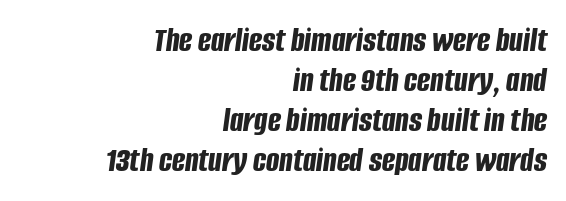
Q: Is the text bold? A: Yes.
Q: Is the text italic (slanted)? A: Yes, it leans right by about 8 degrees.
Q: Is the text underlined? A: No.
Q: How is the paragraph aligned? A: Right-aligned.
Q: Is the spacing between letters normal or unusually wide? A: Normal.
Q: Is the spacing between lines tight, normal or loose? A: Tight.
Q: Width (condensed, normal, or wide)? A: Condensed.
Q: Stroke contrast? A: Low.
Q: x-height? A: Large.
Q: Monospaced? A: No.
